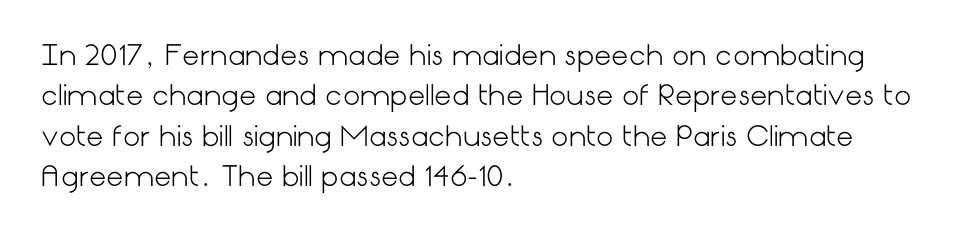
The image shows 27 px text type, upright; set left-aligned, normal line spacing (1.5x), normal letter spacing, not underlined.
